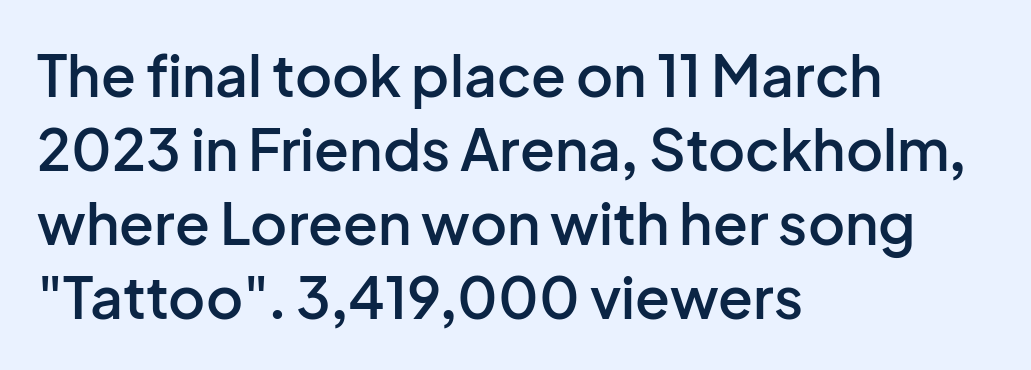
{"serif": "no", "italic": "no", "bold": "semi", "weight": "semibold", "width": "normal", "stroke_contrast": "low", "x_height": "medium", "monospaced": "no", "underline": "no", "align": "left", "line_spacing": "normal", "line_spacing_ratio": 1.3, "letter_spacing": "normal", "letter_spacing_em": 0.0, "glyph_px": 57}
